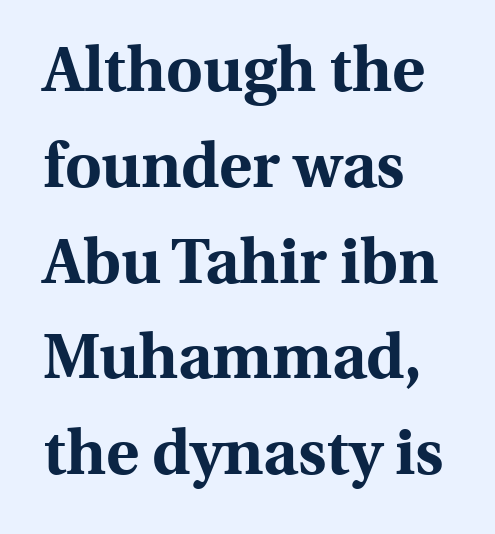
Nobody drew a line under any word here. This sample is left-justified, so line endings fall wherever the words run out. A normal amount of white space separates one row of letters from the next. Short note: letters normally spaced.
